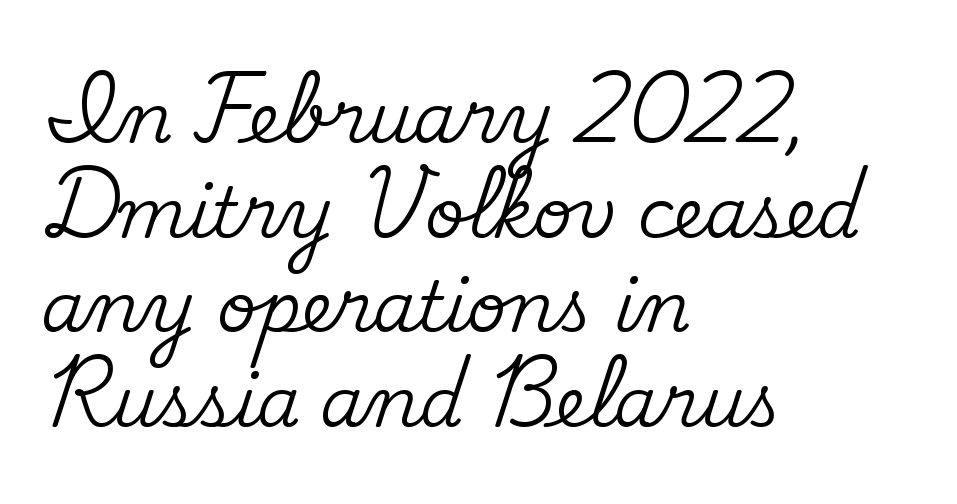
The typesetter chose a ragged-right arrangement here. The line-height multiplier appears to be the usual default. Each row of text sits above clean, open space. Letter spacing: default.
